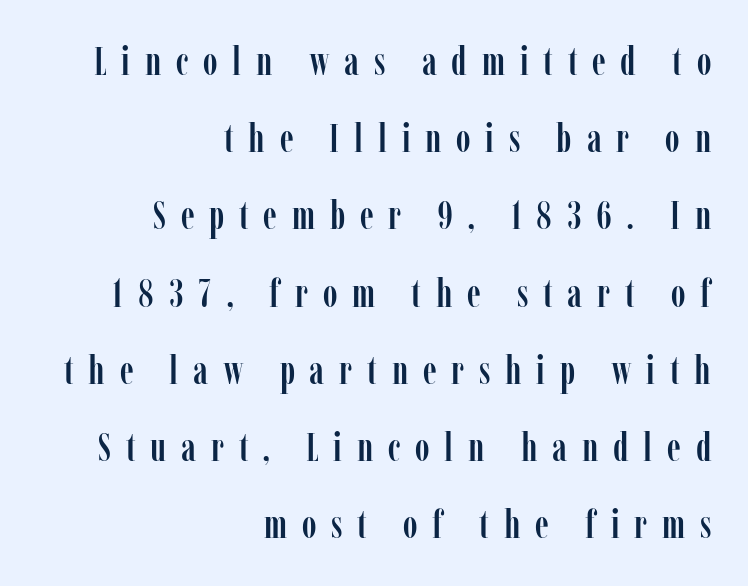
{"serif": "yes", "italic": "no", "width": "condensed", "stroke_contrast": "low", "x_height": "medium", "monospaced": "no", "underline": "no", "align": "right", "line_spacing": "loose", "line_spacing_ratio": 1.93, "letter_spacing": "wide", "letter_spacing_em": 0.37, "glyph_px": 40}
